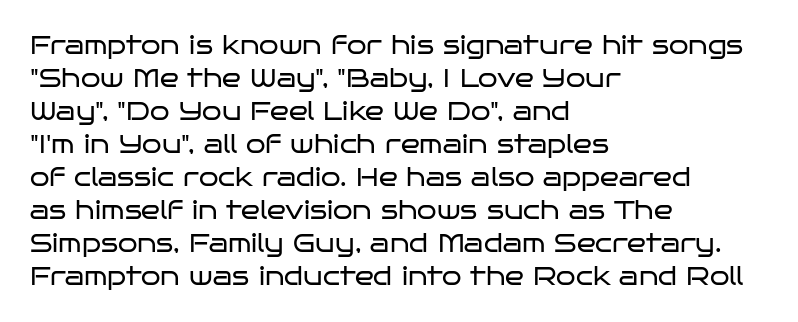
The image shows 25 px text type, upright; set left-aligned, normal line spacing (1.32x), normal letter spacing, not underlined.
